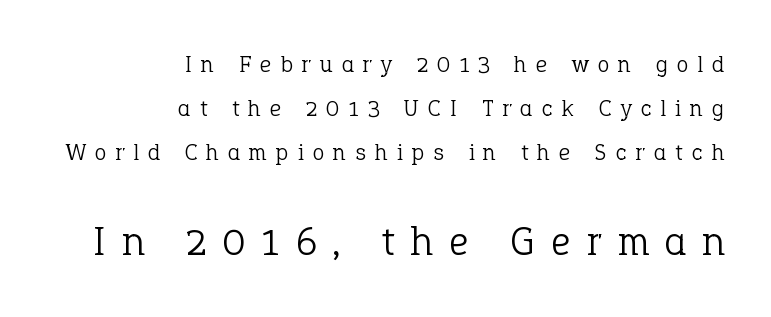
{"serif": "yes", "italic": "no", "bold": "no", "weight": "light", "width": "normal", "stroke_contrast": "low", "x_height": "medium", "monospaced": "no", "underline": "no", "align": "right", "line_spacing_ratio": 1.83, "letter_spacing": "wide", "letter_spacing_em": 0.39, "larger_block": "second", "size_ratio": 1.75, "glyph_px": 42}
